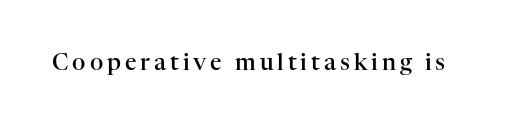
Q: Is the text bold? A: Semi-bold.
Q: Is the text italic (slanted)? A: No, it is upright.
Q: Is the text underlined? A: No.
